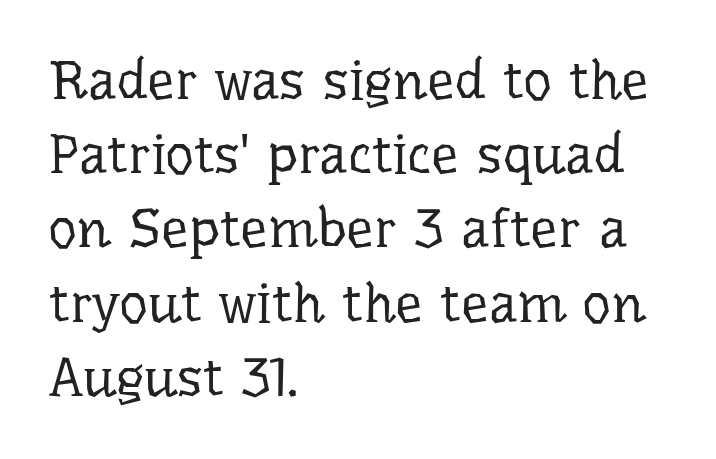
{"serif": "yes", "italic": "no", "bold": "no", "weight": "regular", "width": "normal", "stroke_contrast": "low", "x_height": "medium", "monospaced": "no", "underline": "no", "align": "left", "line_spacing": "normal", "line_spacing_ratio": 1.35, "letter_spacing": "normal", "letter_spacing_em": 0.0, "glyph_px": 55}
